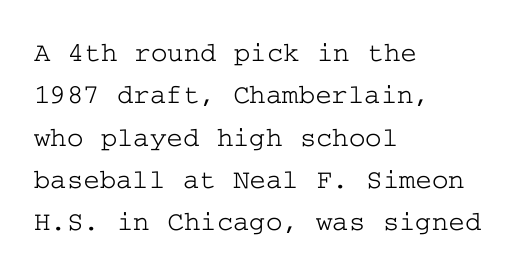
Bare-footed words on every line. I'd call this a serif setting — the letters wear small feet. Italic? Not at all — the glyphs are vertical. The face used here is rendered with its standard letterfit. Whoever set this chose a conventional vertical rhythm. Visually the block forms a straight wall on the left and a jagged coastline on the right.
